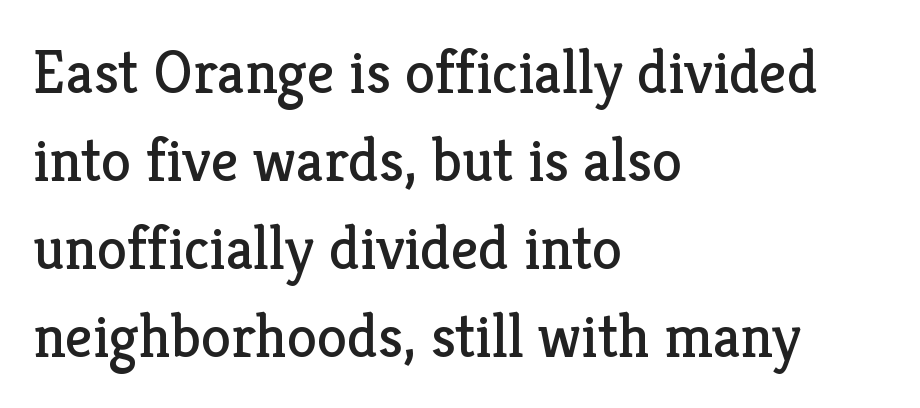
Q: Is the text bold? A: No.
Q: Is the text italic (slanted)? A: No, it is upright.
Q: Is the typeface a serif or a sans-serif typeface? A: Serif.
Q: Is the text underlined? A: No.
Q: How is the paragraph aligned? A: Left-aligned.
Q: Is the spacing between letters normal or unusually wide? A: Normal.
Q: Is the spacing between lines tight, normal or loose? A: Normal.
Q: Width (condensed, normal, or wide)? A: Normal.
Q: Stroke contrast? A: Low.
Q: x-height? A: Medium.
Q: Monospaced? A: No.
